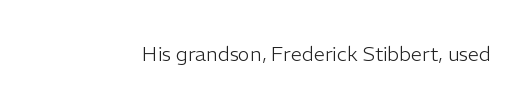
{"italic": "no", "bold": "no", "underline": "no", "letter_spacing": "normal", "letter_spacing_em": 0.0, "glyph_px": 20}
